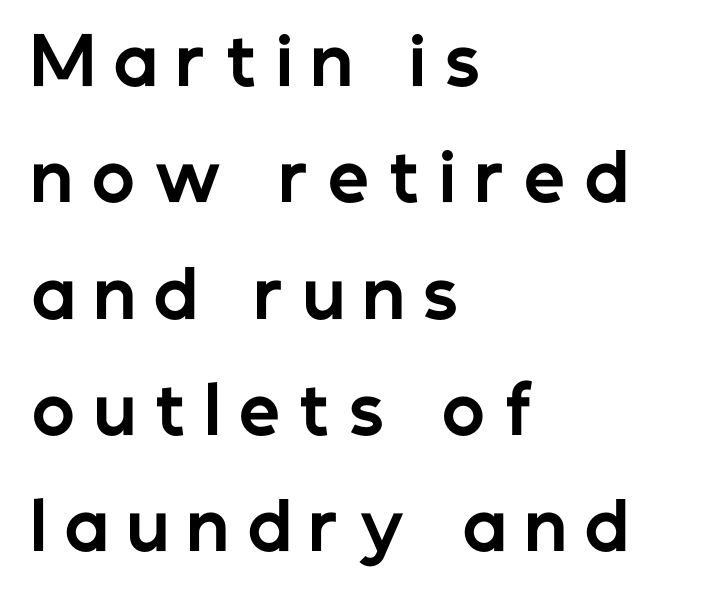
{"serif": "no", "italic": "no", "bold": "yes", "weight": "bold", "width": "normal", "stroke_contrast": "low", "x_height": "medium", "monospaced": "no", "underline": "no", "align": "left", "line_spacing_ratio": 1.79, "letter_spacing": "wide", "letter_spacing_em": 0.29, "glyph_px": 65}
